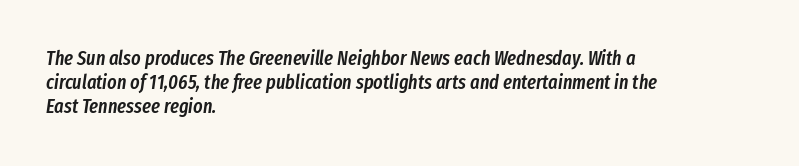
The image shows 20 px text type, italic (leaning right); set left-aligned, line spacing 1.21x, normal letter spacing, not underlined.
